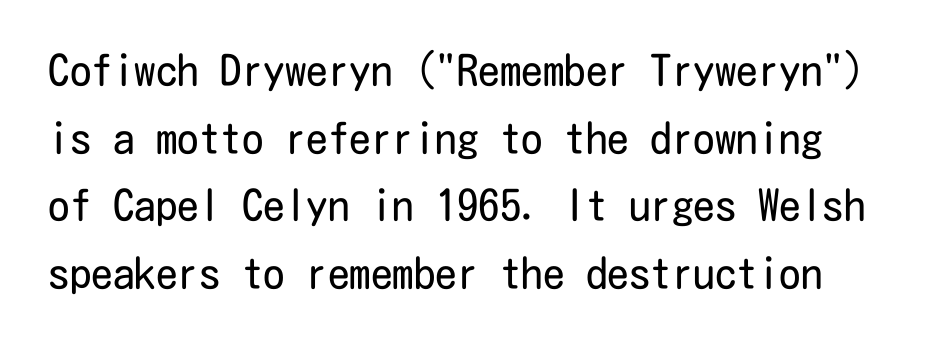
Spacing between characters is what you'd get straight out of the box. One glance says typical: line gaps are just what's usual. This is roman type, the default non-slanted kind. Check the space under the baseline: it is left empty. Letters have the restrained weight of plain body copy at most.
